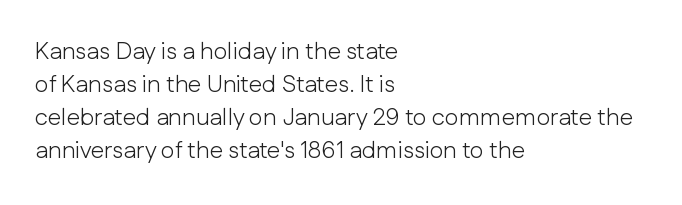
Q: Is the text bold? A: No.
Q: Is the text italic (slanted)? A: No, it is upright.
Q: Is the text underlined? A: No.
Q: How is the paragraph aligned? A: Left-aligned.
Q: Is the spacing between letters normal or unusually wide? A: Normal.
Q: Is the spacing between lines tight, normal or loose? A: Normal.
